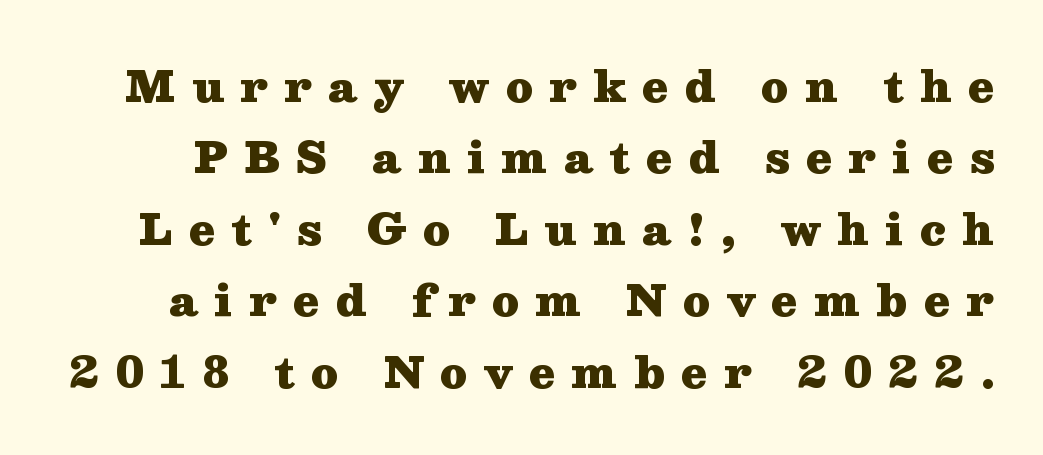
Q: Is the text bold? A: Yes.
Q: Is the text italic (slanted)? A: No, it is upright.
Q: Is the typeface a serif or a sans-serif typeface? A: Serif.
Q: Is the text underlined? A: No.
Q: Is the spacing between letters normal or unusually wide? A: Unusually wide.
Q: Is the spacing between lines tight, normal or loose? A: Normal.
Q: Width (condensed, normal, or wide)? A: Wide.
Q: Stroke contrast? A: Medium.
Q: x-height? A: Medium.
Q: Monospaced? A: No.
